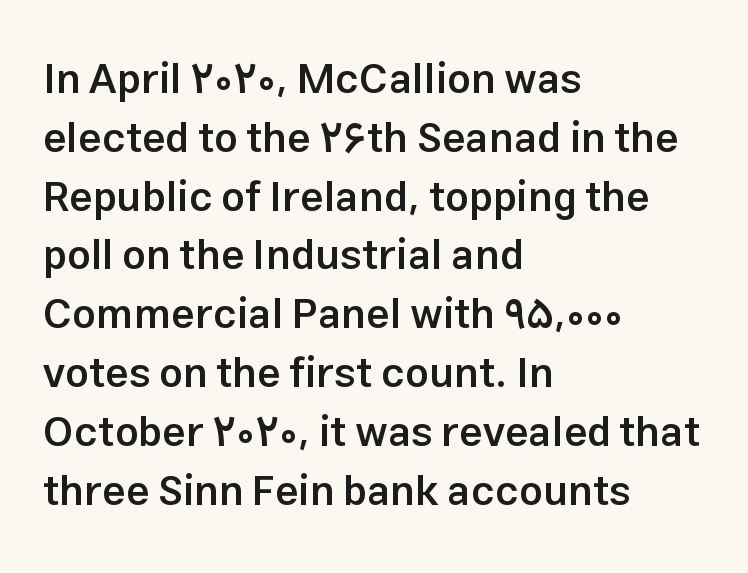
{"serif": "no", "italic": "no", "bold": "semi", "weight": "semibold", "width": "normal", "stroke_contrast": "low", "x_height": "medium", "monospaced": "no", "underline": "no", "align": "left", "line_spacing": "normal", "line_spacing_ratio": 1.4, "letter_spacing": "normal", "letter_spacing_em": 0.0, "glyph_px": 42}
